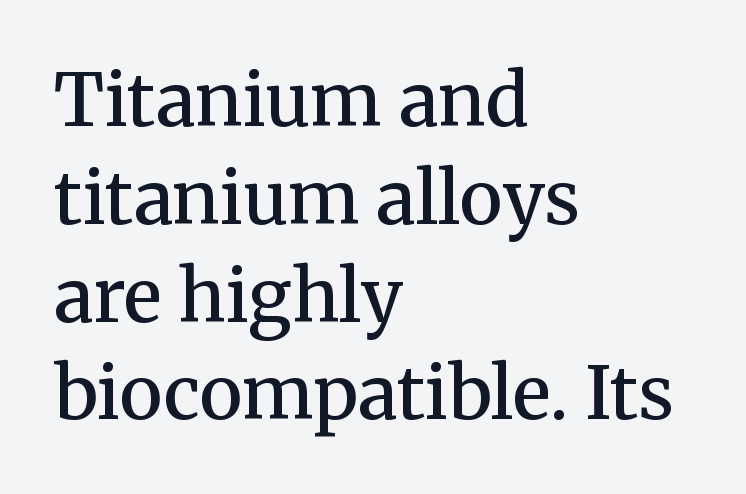
Q: Is the text bold? A: Semi-bold.
Q: Is the text italic (slanted)? A: No, it is upright.
Q: Is the typeface a serif or a sans-serif typeface? A: Serif.
Q: Is the text underlined? A: No.
Q: How is the paragraph aligned? A: Left-aligned.
Q: Is the spacing between letters normal or unusually wide? A: Normal.
Q: Is the spacing between lines tight, normal or loose? A: Normal.
Q: Width (condensed, normal, or wide)? A: Normal.
Q: Stroke contrast? A: Medium.
Q: x-height? A: Medium.
Q: Monospaced? A: No.
